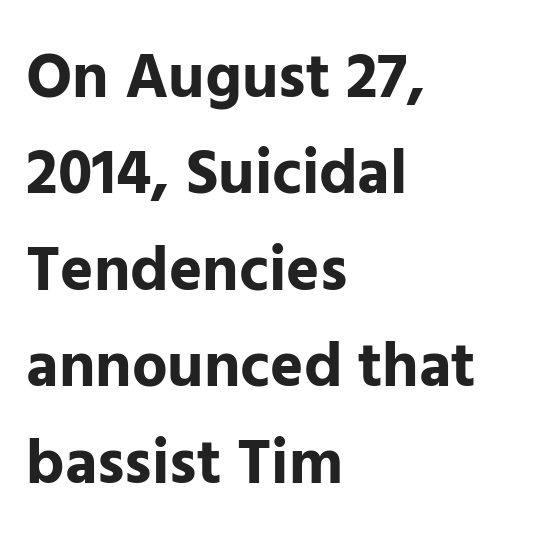
Q: Is the text bold? A: Yes.
Q: Is the text italic (slanted)? A: No, it is upright.
Q: Is the typeface a serif or a sans-serif typeface? A: Sans-serif.
Q: Is the text underlined? A: No.
Q: How is the paragraph aligned? A: Left-aligned.
Q: Is the spacing between letters normal or unusually wide? A: Normal.
Q: Is the spacing between lines tight, normal or loose? A: Normal.
Q: Width (condensed, normal, or wide)? A: Normal.
Q: Stroke contrast? A: Low.
Q: x-height? A: Medium.
Q: Monospaced? A: No.
